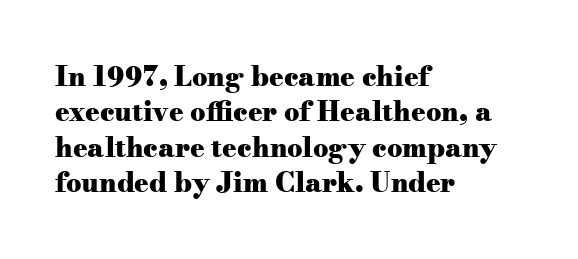
The image shows 27 px bold type, upright; set left-aligned, normal line spacing (1.31x), normal letter spacing, not underlined.
